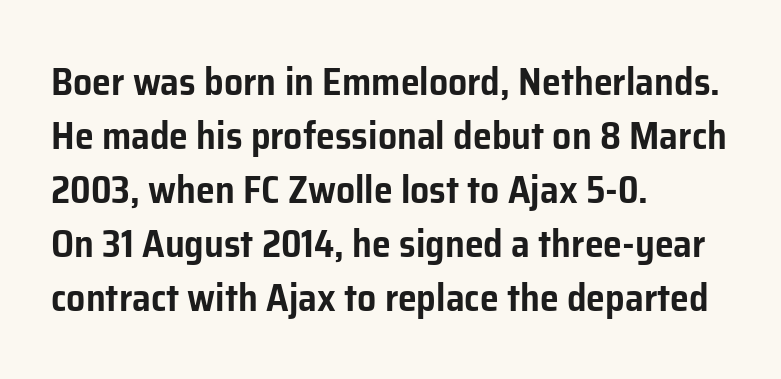
{"serif": "no", "italic": "no", "width": "normal", "stroke_contrast": "low", "x_height": "medium", "monospaced": "no", "underline": "no", "align": "left", "line_spacing": "normal", "line_spacing_ratio": 1.42, "letter_spacing": "normal", "letter_spacing_em": 0.0, "glyph_px": 38}
